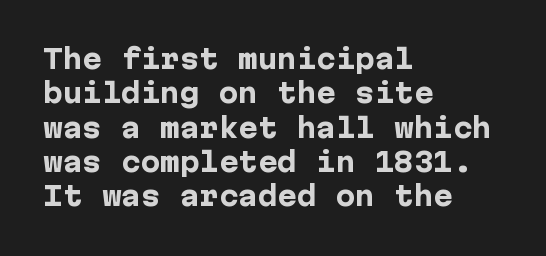
The image shows 26 px bold type, upright; set left-aligned, normal line spacing (1.32x), normal letter spacing, not underlined.
